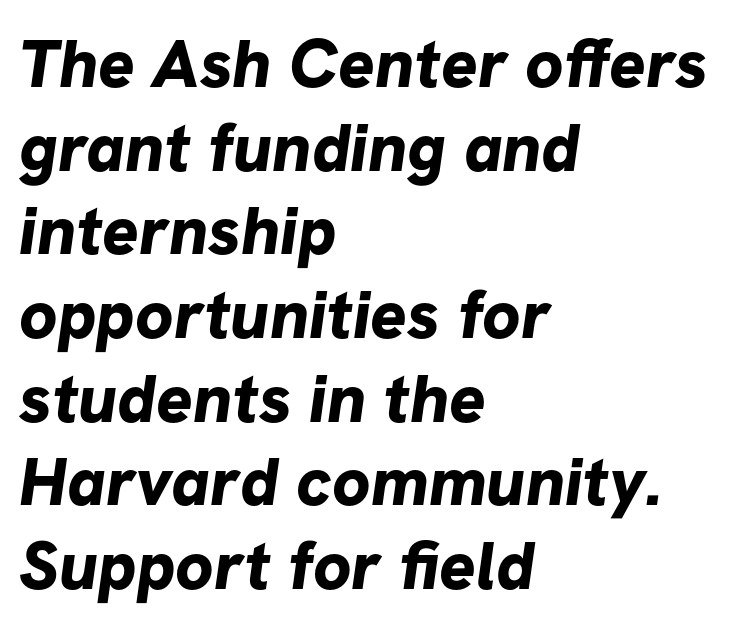
The image shows 68 px bold sans-serif type; set left-aligned, line spacing 1.23x, normal letter spacing, not underlined; low stroke contrast and a medium x-height.
